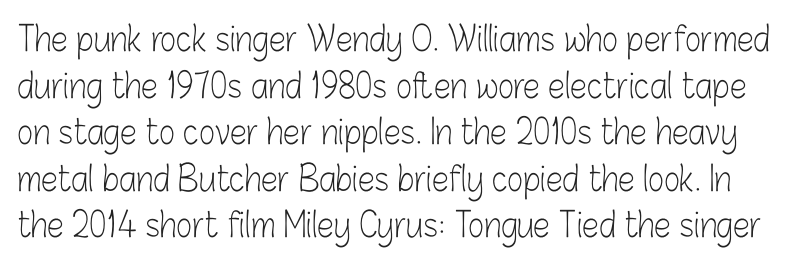
The image shows 34 px light, condensed sans-serif type, upright; set normal line spacing (1.37x), normal letter spacing, not underlined; low stroke contrast and a medium x-height.
